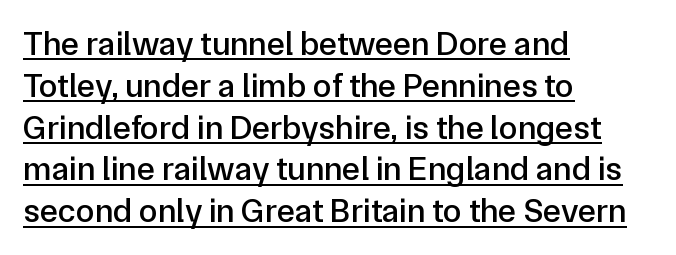
Q: Is the text italic (slanted)? A: No, it is upright.
Q: Is the typeface a serif or a sans-serif typeface? A: Sans-serif.
Q: Is the text underlined? A: Yes.
Q: How is the paragraph aligned? A: Left-aligned.
Q: Is the spacing between letters normal or unusually wide? A: Normal.
Q: Width (condensed, normal, or wide)? A: Normal.
Q: Stroke contrast? A: Low.
Q: x-height? A: Medium.
Q: Monospaced? A: No.
